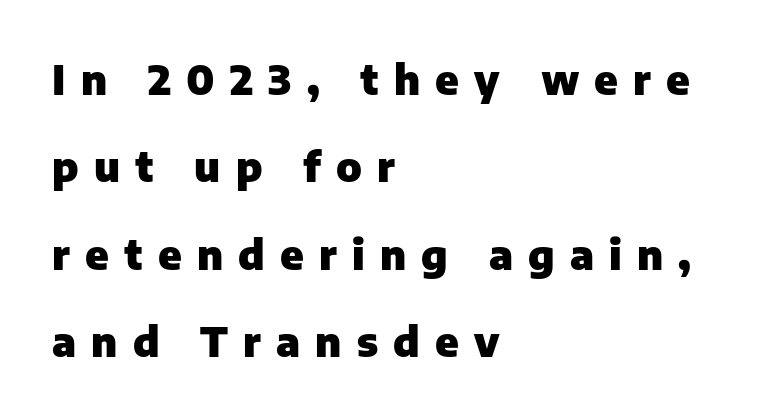
Q: Is the text bold? A: Yes.
Q: Is the text italic (slanted)? A: No, it is upright.
Q: Is the typeface a serif or a sans-serif typeface? A: Sans-serif.
Q: Is the text underlined? A: No.
Q: How is the paragraph aligned? A: Left-aligned.
Q: Is the spacing between letters normal or unusually wide? A: Unusually wide.
Q: Is the spacing between lines tight, normal or loose? A: Loose.
Q: Width (condensed, normal, or wide)? A: Normal.
Q: Stroke contrast? A: Low.
Q: x-height? A: Medium.
Q: Monospaced? A: No.
